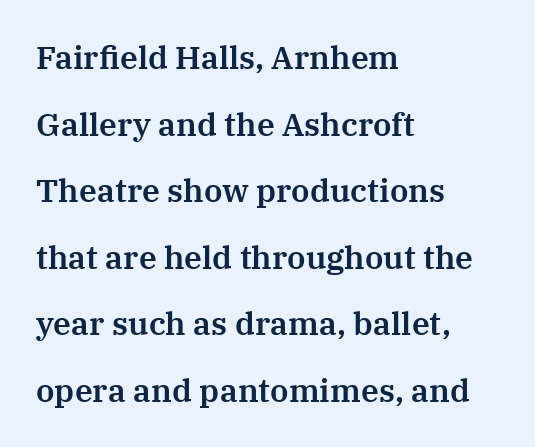
Q: Is the text italic (slanted)? A: No, it is upright.
Q: Is the typeface a serif or a sans-serif typeface? A: Serif.
Q: Is the text underlined? A: No.
Q: How is the paragraph aligned? A: Left-aligned.
Q: Is the spacing between letters normal or unusually wide? A: Normal.
Q: Is the spacing between lines tight, normal or loose? A: Loose.
Q: Width (condensed, normal, or wide)? A: Normal.
Q: Stroke contrast? A: Medium.
Q: x-height? A: Medium.
Q: Monospaced? A: No.
